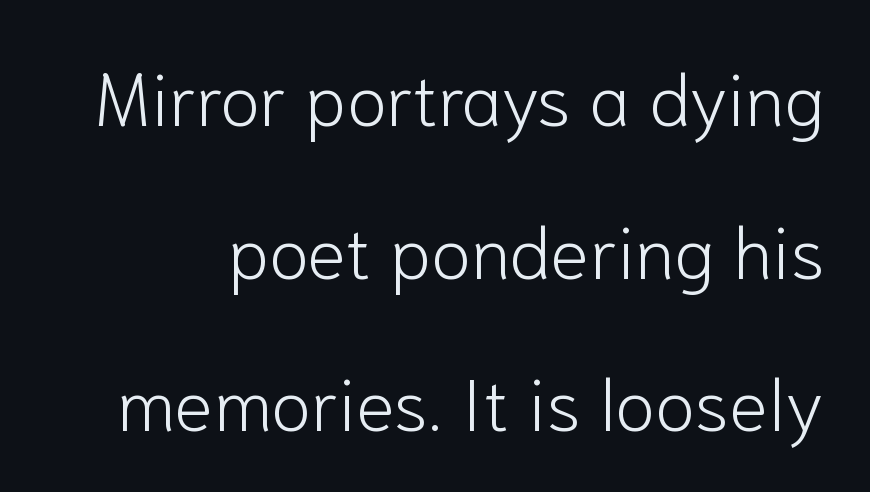
Unmarked baselines from the first word to the last. Rows of type keep a wide berth in the vertical direction. Nothing unusual about the tracking: characters are spaced as the font intends. Upright lettering throughout. The typeface chosen for these lines omits serifs. A typesetter would call this proportional, since set widths differ per character.
